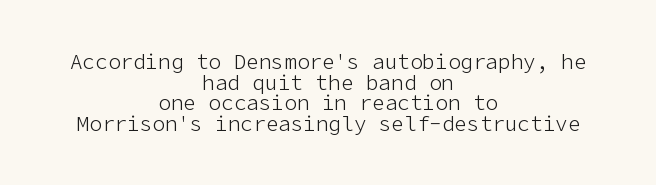
Is the block centered? Yes — each line is placed symmetrically about the middle. Tall strokes in this sample are plumb rather than angled. The font is comparable to plain body text, perhaps lighter. Does extra space separate the letters? No, they use regular spacing. The foot of each line stays bare and open. How would I describe the line gaps? Narrow and economical.
